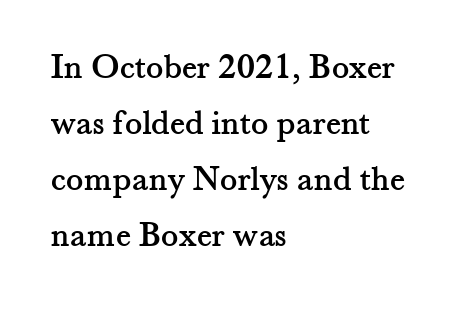
{"serif": "yes", "italic": "no", "width": "normal", "stroke_contrast": "medium", "x_height": "small", "monospaced": "no", "underline": "no", "align": "left", "line_spacing": "normal", "line_spacing_ratio": 1.56, "letter_spacing": "normal", "letter_spacing_em": 0.0, "glyph_px": 36}
